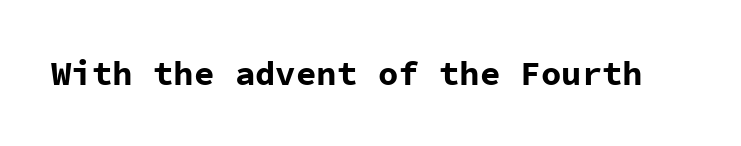
The image shows 34 px bold sans-serif type, upright, monospaced; set normal letter spacing, not underlined; low stroke contrast and a medium x-height.
